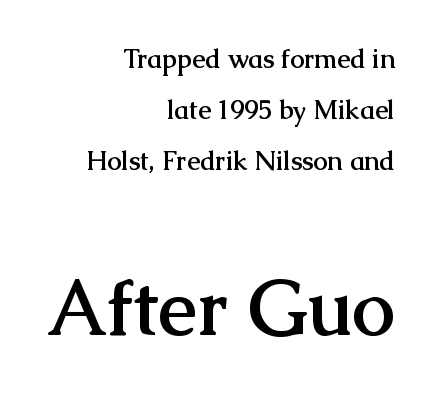
Is this a sans? No — the strokes have serifs. Is the type bold? Yes — the strokes are clearly thick and heavy. No word sits above an underline. Reading down the column, the eye jumps a long way to each next line.
